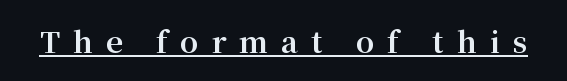
What stands out about the letter spacing? Its width — letters are far apart. Strong, thick strokes mark this as bold type. A continuous stroke trails under the words, as in a hyperlink. The typeface chosen for these lines features serifs.
